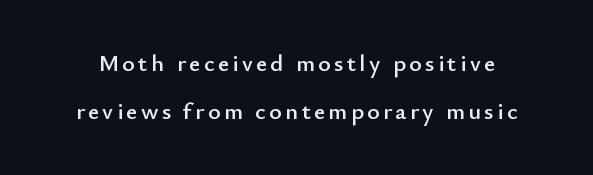
Posture: upright roman. The block of text is sparse from top to bottom, with ample space between rows. Just letters on the line, the space beneath them empty.
